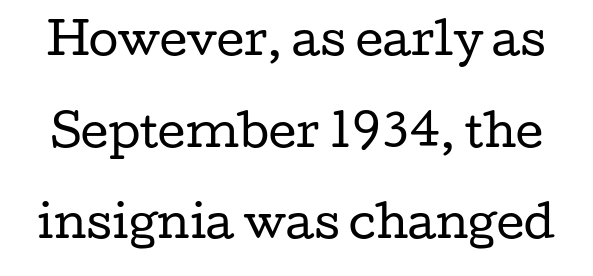
{"serif": "yes", "italic": "no", "bold": "no", "weight": "regular", "width": "wide", "stroke_contrast": "low", "x_height": "medium", "monospaced": "no", "underline": "no", "line_spacing": "loose", "line_spacing_ratio": 2.13, "letter_spacing": "normal", "letter_spacing_em": 0.0, "glyph_px": 43}
